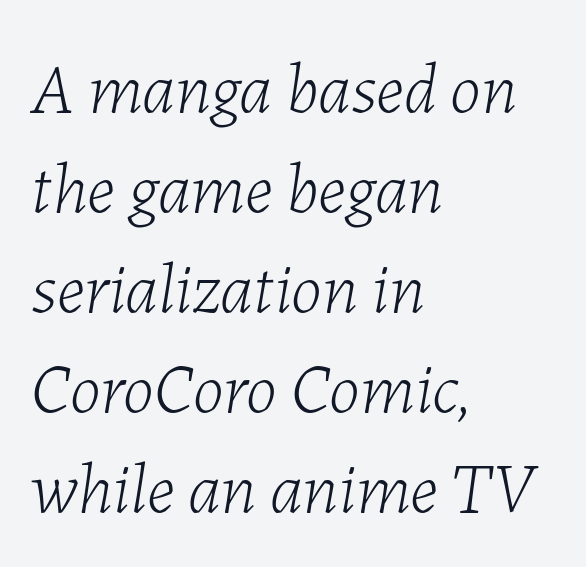
{"italic": "yes", "lean": "right", "slant_degrees": 7, "bold": "no", "weight": "light", "width": "normal", "stroke_contrast": "low", "x_height": "medium", "monospaced": "no", "underline": "no", "align": "left", "line_spacing": "normal", "line_spacing_ratio": 1.41, "letter_spacing": "normal", "letter_spacing_em": 0.0, "glyph_px": 71}
